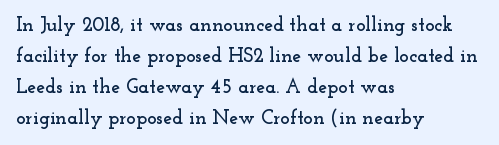
Q: Is the text italic (slanted)? A: No, it is upright.
Q: Is the text underlined? A: No.
Q: How is the paragraph aligned? A: Left-aligned.
Q: Is the spacing between letters normal or unusually wide? A: Normal.
Q: Is the spacing between lines tight, normal or loose? A: Normal.
